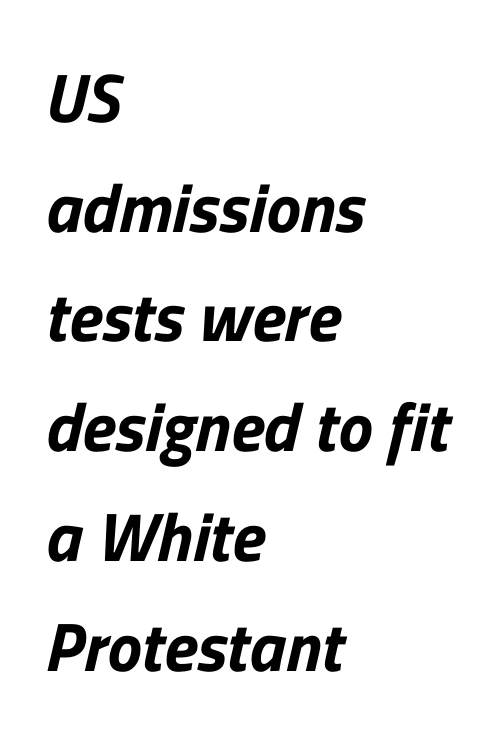
Q: Is the typeface a serif or a sans-serif typeface? A: Sans-serif.
Q: Is the text underlined? A: No.
Q: How is the paragraph aligned? A: Left-aligned.
Q: Is the spacing between letters normal or unusually wide? A: Normal.
Q: Is the spacing between lines tight, normal or loose? A: Normal.
Q: Width (condensed, normal, or wide)? A: Normal.
Q: Stroke contrast? A: Low.
Q: x-height? A: Medium.
Q: Monospaced? A: No.
